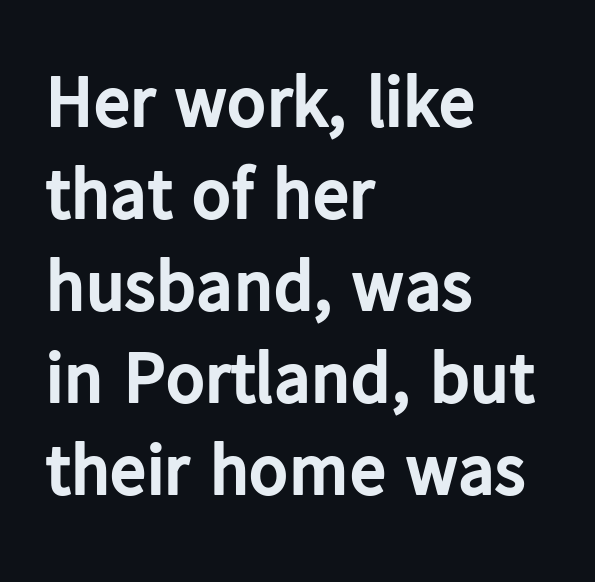
{"serif": "no", "italic": "no", "bold": "yes", "weight": "bold", "width": "normal", "stroke_contrast": "low", "x_height": "medium", "monospaced": "no", "underline": "no", "align": "left", "line_spacing": "normal", "line_spacing_ratio": 1.26, "letter_spacing": "normal", "letter_spacing_em": 0.0, "glyph_px": 73}
